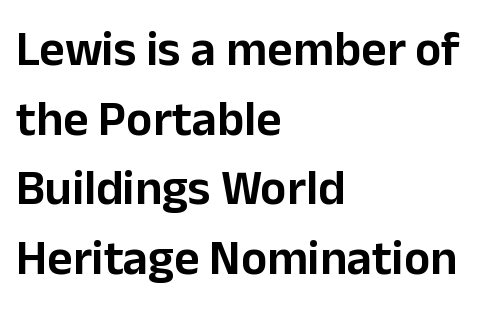
Tracking value appears to be zero — textbook default spacing. In terms of posture, this sample is upright. Think of a printed novel: that variable character pitch is what you see here. Examine the stroke ends and you'll find no serifs. Does the leading feel generous? No, just average. Clear beneath every line of the passage.
